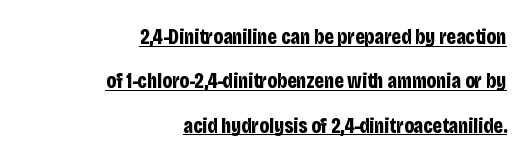
The image shows 21 px bold type, upright; set right-aligned, loose line spacing (2.11x), normal letter spacing, underlined.
